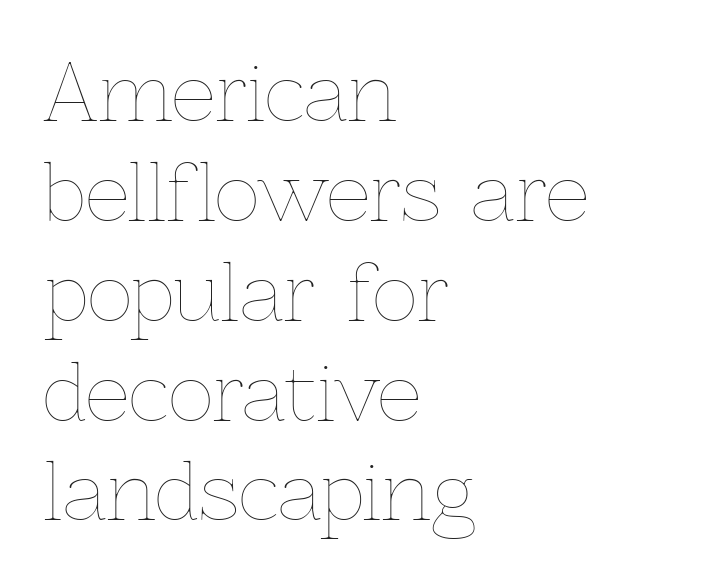
The axis of the letterforms is exactly vertical. What stands out about the letter spacing? Nothing — it is the standard amount. A typesetter would call this proportional, since set widths differ per character. Ink coverage per letter is moderate at most.
